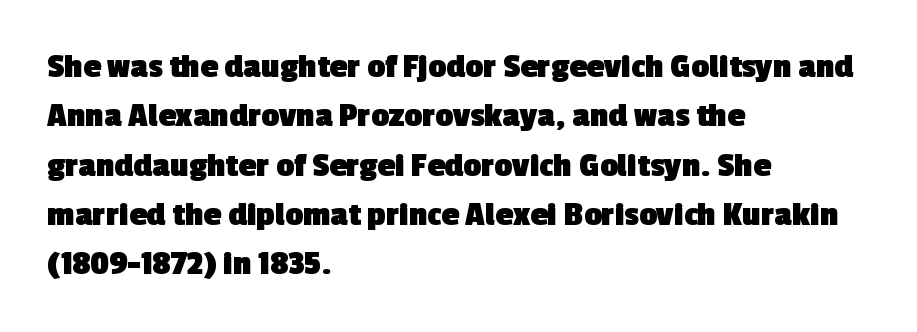
{"serif": "no", "bold": "yes", "weight": "heavy", "width": "normal", "x_height": "medium", "monospaced": "no", "underline": "no", "align": "left", "line_spacing": "normal", "line_spacing_ratio": 1.41, "letter_spacing": "normal", "letter_spacing_em": 0.0, "glyph_px": 35}
